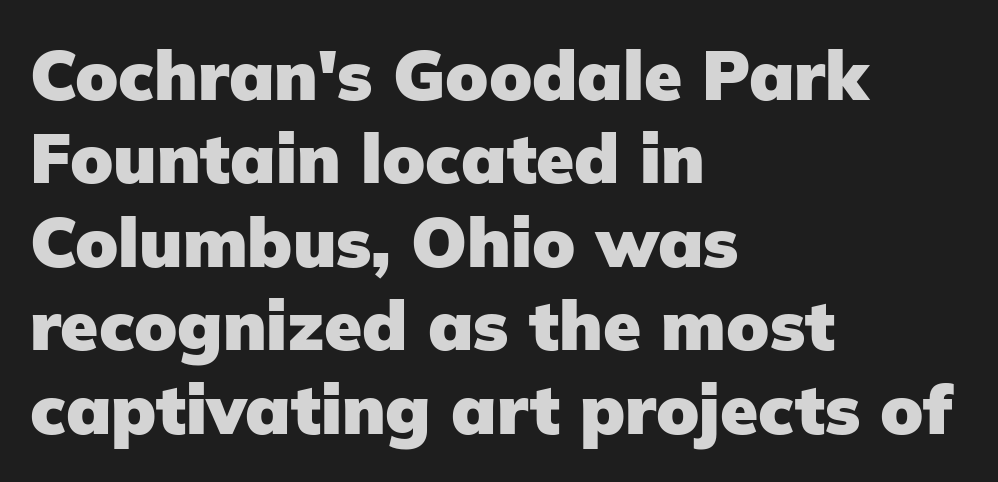
{"serif": "no", "italic": "no", "bold": "yes", "weight": "heavy", "width": "normal", "stroke_contrast": "low", "x_height": "medium", "monospaced": "no", "underline": "no", "align": "left", "line_spacing_ratio": 1.21, "letter_spacing": "normal", "letter_spacing_em": 0.0, "glyph_px": 69}
